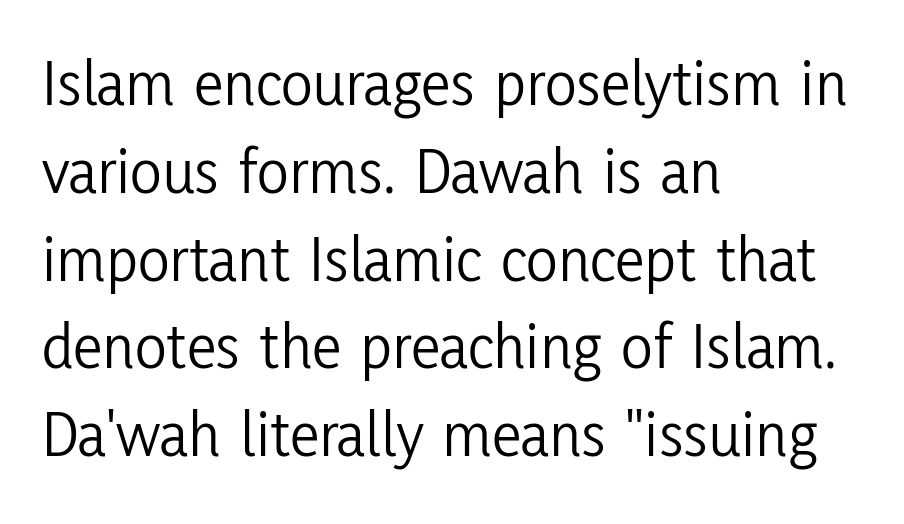
{"serif": "no", "italic": "no", "bold": "no", "weight": "light", "width": "condensed", "stroke_contrast": "low", "x_height": "medium", "monospaced": "no", "underline": "no", "align": "left", "line_spacing": "normal", "line_spacing_ratio": 1.33, "letter_spacing": "normal", "letter_spacing_em": 0.0, "glyph_px": 66}
